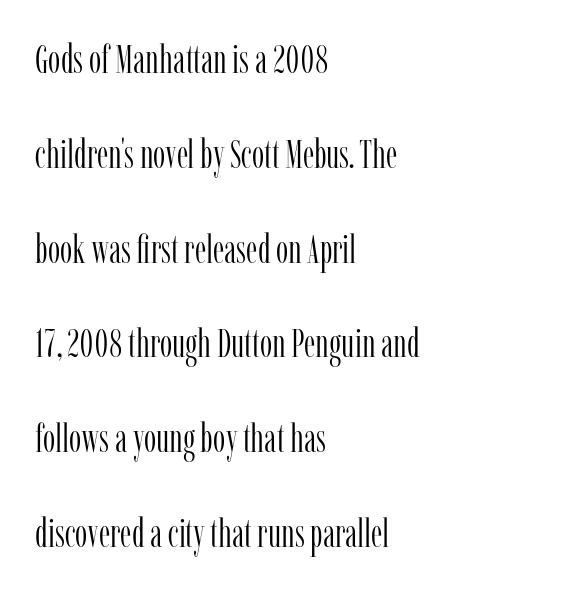
{"serif": "yes", "italic": "no", "bold": "no", "weight": "light", "width": "condensed", "stroke_contrast": "low", "x_height": "medium", "monospaced": "no", "underline": "no", "align": "left", "line_spacing": "loose", "line_spacing_ratio": 2.43, "letter_spacing": "normal", "letter_spacing_em": 0.0, "glyph_px": 39}
